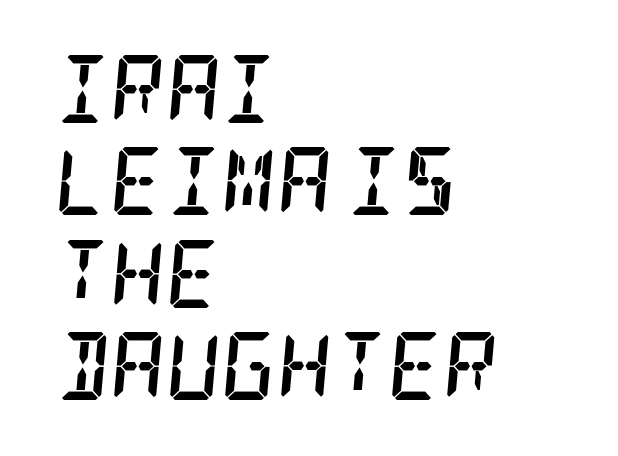
The image shows 68 px semibold, condensed serif type, italic (leaning right); set left-aligned, normal line spacing (1.36x), normal letter spacing, not underlined; low stroke contrast and a large x-height.
